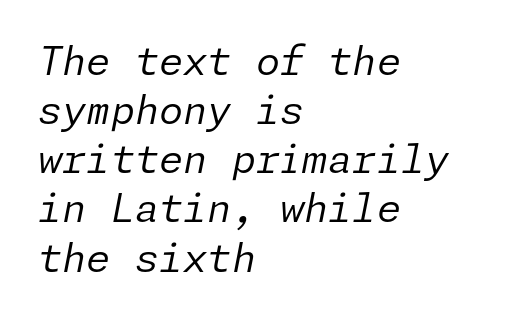
{"italic": "yes", "lean": "right", "slant_degrees": 11, "bold": "no", "weight": "regular", "width": "normal", "stroke_contrast": "low", "x_height": "medium", "underline": "no", "align": "left", "line_spacing": "normal", "line_spacing_ratio": 1.26, "letter_spacing": "normal", "letter_spacing_em": 0.0, "glyph_px": 39}
